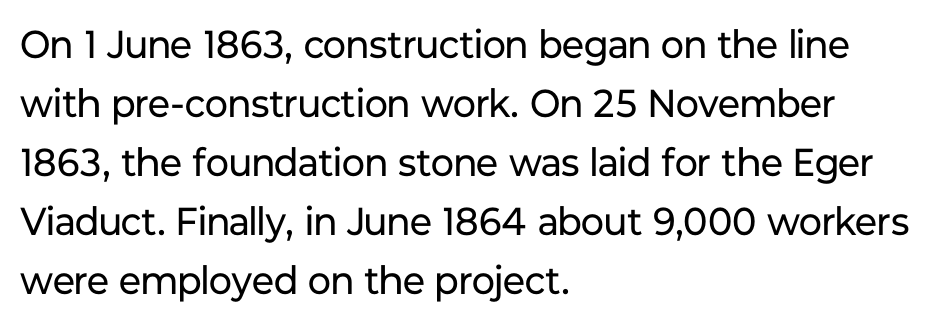
{"serif": "no", "italic": "no", "bold": "no", "weight": "regular", "width": "normal", "stroke_contrast": "low", "x_height": "medium", "monospaced": "no", "underline": "no", "align": "left", "line_spacing": "normal", "line_spacing_ratio": 1.51, "letter_spacing": "normal", "letter_spacing_em": 0.0, "glyph_px": 39}
